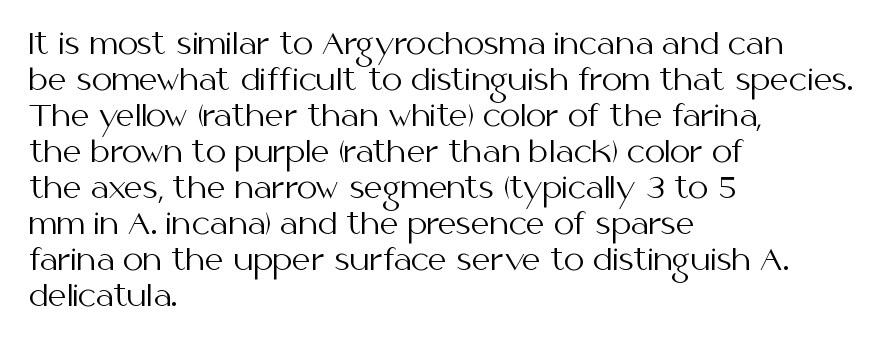
Q: Is the text bold? A: No.
Q: Is the text italic (slanted)? A: No, it is upright.
Q: Is the typeface a serif or a sans-serif typeface? A: Sans-serif.
Q: Is the text underlined? A: No.
Q: How is the paragraph aligned? A: Left-aligned.
Q: Is the spacing between letters normal or unusually wide? A: Normal.
Q: Width (condensed, normal, or wide)? A: Normal.
Q: Stroke contrast? A: Medium.
Q: x-height? A: Medium.
Q: Monospaced? A: No.
